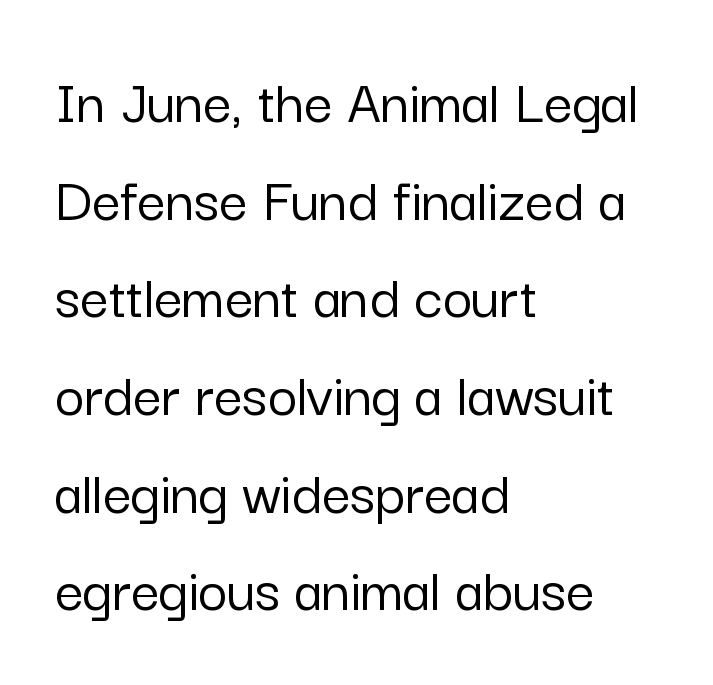
{"serif": "no", "italic": "no", "width": "normal", "stroke_contrast": "low", "x_height": "medium", "monospaced": "no", "underline": "no", "align": "left", "line_spacing": "normal", "line_spacing_ratio": 1.55, "letter_spacing": "normal", "letter_spacing_em": 0.0, "glyph_px": 63}
